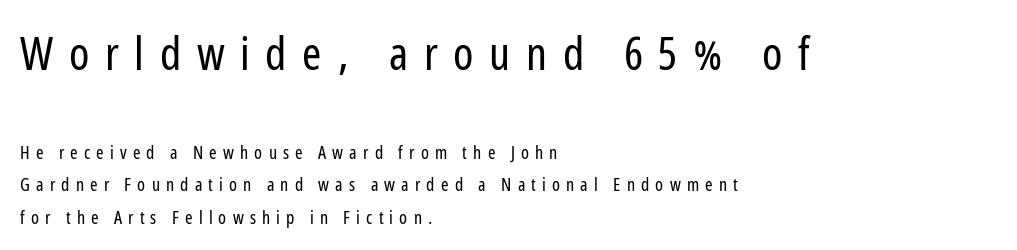
Q: Is the text bold? A: No.
Q: Is the text italic (slanted)? A: No, it is upright.
Q: Is the typeface a serif or a sans-serif typeface? A: Sans-serif.
Q: Is the text underlined? A: No.
Q: How is the paragraph aligned? A: Left-aligned.
Q: Is the spacing between letters normal or unusually wide? A: Unusually wide.
Q: Which block of text is set in a larger size, the first (top) or the second (bottom)? A: The first (top) one.
Q: Width (condensed, normal, or wide)? A: Condensed.
Q: Stroke contrast? A: Low.
Q: x-height? A: Medium.
Q: Monospaced? A: No.
